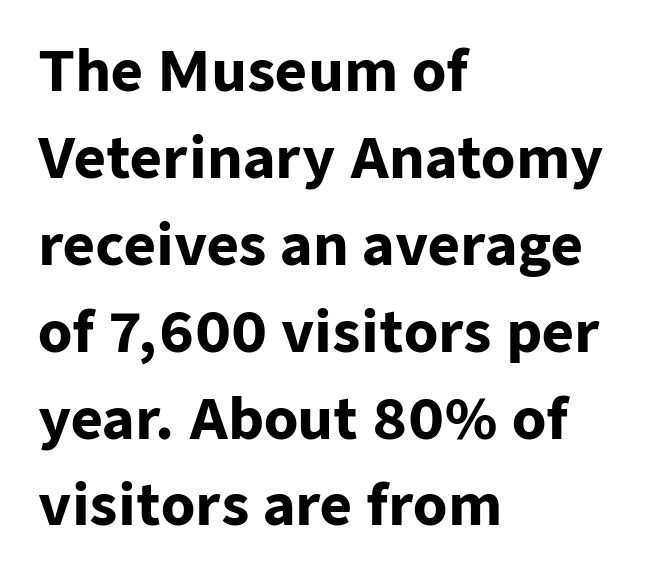
{"serif": "no", "italic": "no", "bold": "yes", "weight": "heavy", "width": "normal", "stroke_contrast": "low", "x_height": "medium", "monospaced": "no", "underline": "no", "align": "left", "line_spacing": "normal", "line_spacing_ratio": 1.58, "letter_spacing": "normal", "letter_spacing_em": 0.0, "glyph_px": 55}
